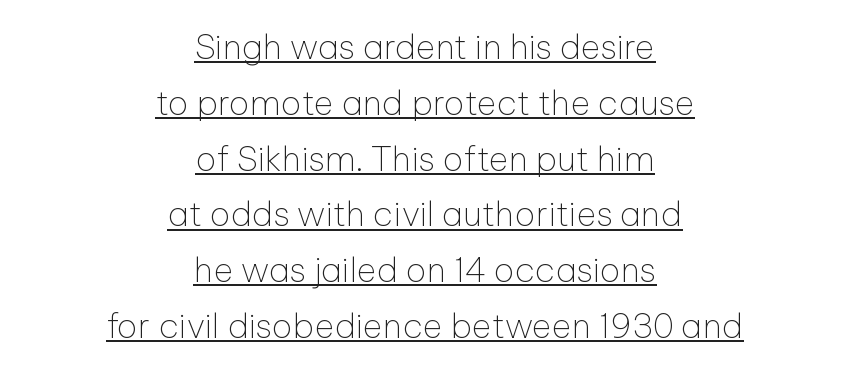
{"serif": "no", "italic": "no", "bold": "no", "weight": "thin", "width": "normal", "stroke_contrast": "low", "x_height": "medium", "monospaced": "no", "underline": "yes", "align": "center", "line_spacing": "normal", "line_spacing_ratio": 1.64, "letter_spacing": "normal", "letter_spacing_em": 0.0, "glyph_px": 34}
